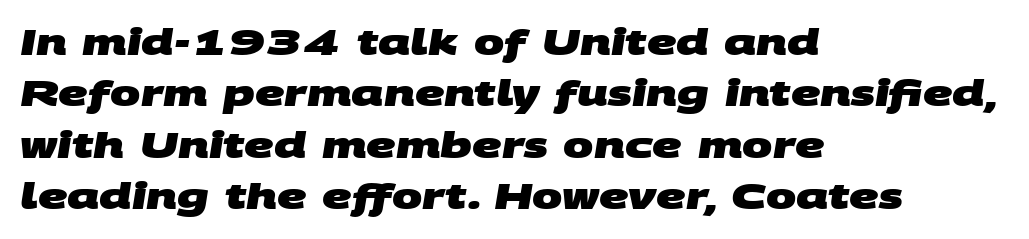
{"serif": "no", "bold": "yes", "weight": "heavy", "width": "wide", "stroke_contrast": "medium", "x_height": "large", "monospaced": "no", "underline": "no", "align": "left", "line_spacing": "normal", "line_spacing_ratio": 1.43, "letter_spacing": "normal", "letter_spacing_em": 0.0, "glyph_px": 36}
